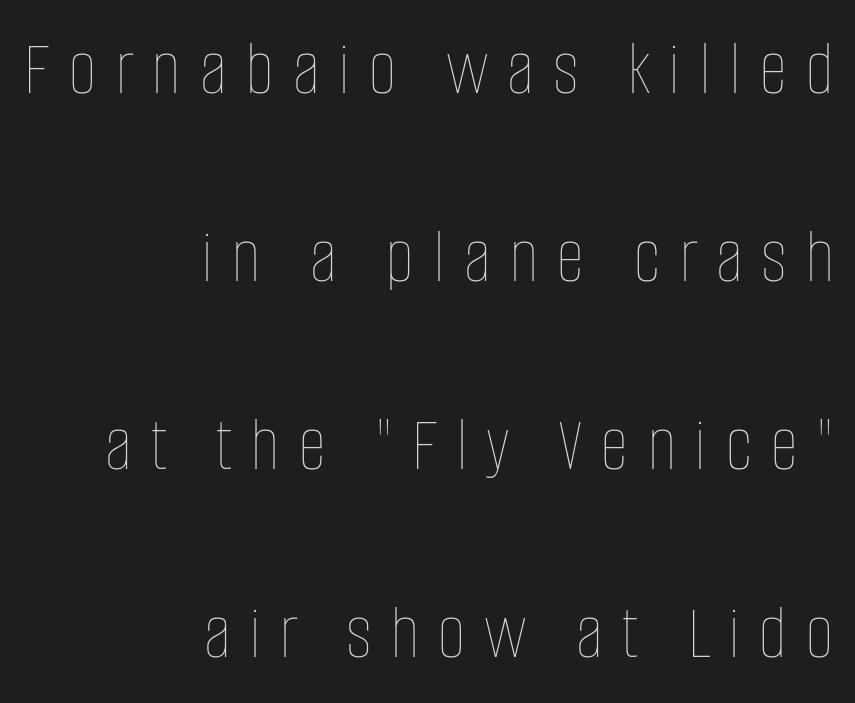
Q: Is the text bold? A: No.
Q: Is the text italic (slanted)? A: No, it is upright.
Q: Is the text underlined? A: No.
Q: How is the paragraph aligned? A: Right-aligned.
Q: Is the spacing between letters normal or unusually wide? A: Unusually wide.
Q: Is the spacing between lines tight, normal or loose? A: Loose.
Q: Width (condensed, normal, or wide)? A: Condensed.
Q: Stroke contrast? A: Low.
Q: x-height? A: Large.
Q: Monospaced? A: No.
